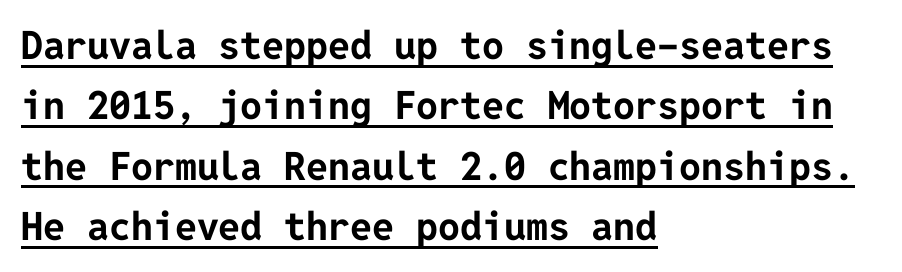
Typeset ragged right — the left edge is the straight one. Default kerning and tracking; the words read as compact shapes. Summary of vertical rhythm: regular, with standard interline spacing. Does the type have serifs? No, each stem ends abruptly. Decoration check: the copy is underlined. Emphasis by weight is at full strength: bold.
